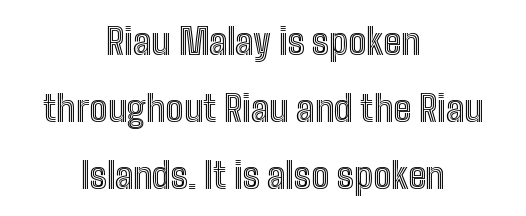
The image shows 36 px condensed type, upright; set centered, line spacing 1.86x, normal letter spacing, not underlined; a medium x-height.
